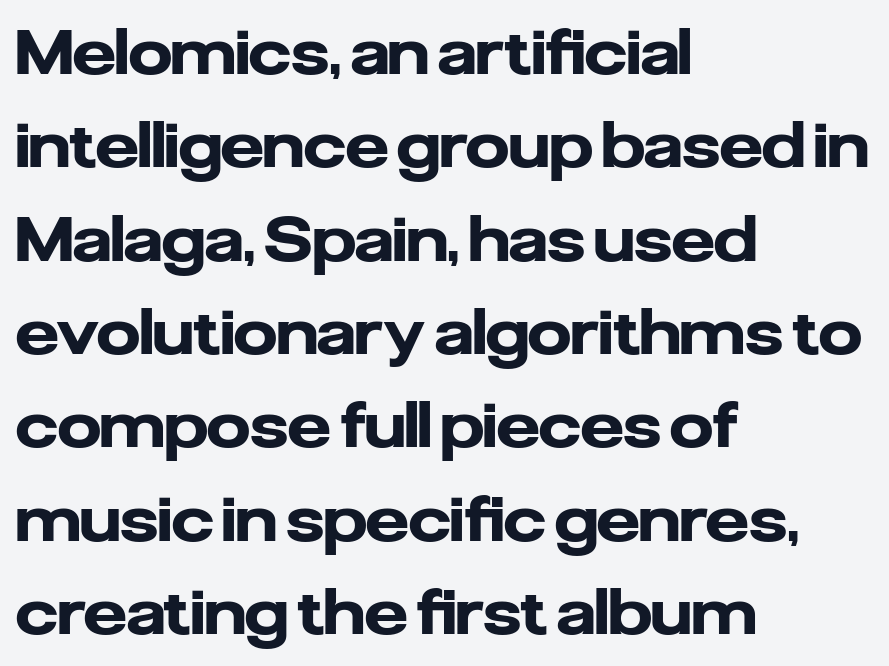
{"serif": "no", "italic": "no", "bold": "yes", "weight": "heavy", "width": "normal", "stroke_contrast": "low", "x_height": "medium", "monospaced": "no", "underline": "no", "align": "left", "line_spacing": "normal", "line_spacing_ratio": 1.53, "letter_spacing": "normal", "letter_spacing_em": 0.0, "glyph_px": 61}
